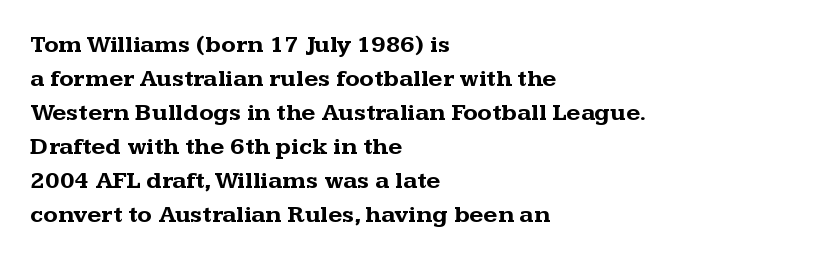
{"italic": "no", "bold": "yes", "underline": "no", "align": "left", "line_spacing": "normal", "line_spacing_ratio": 1.42, "letter_spacing": "normal", "letter_spacing_em": 0.0, "glyph_px": 24}
